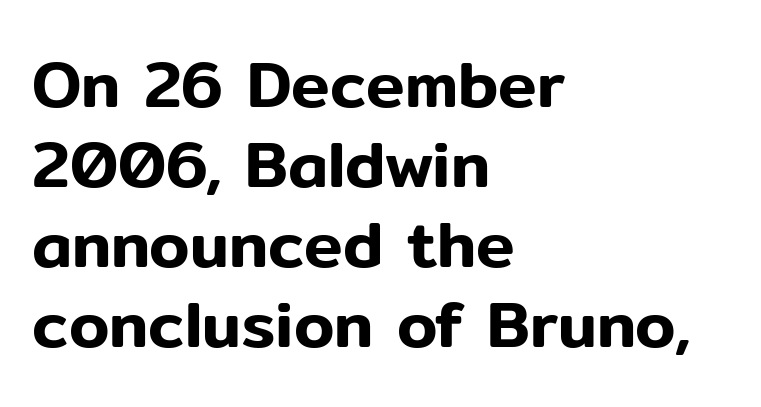
{"serif": "no", "italic": "no", "width": "normal", "stroke_contrast": "low", "x_height": "medium", "monospaced": "no", "underline": "no", "align": "left", "line_spacing_ratio": 1.23, "letter_spacing": "normal", "letter_spacing_em": 0.0, "glyph_px": 65}
